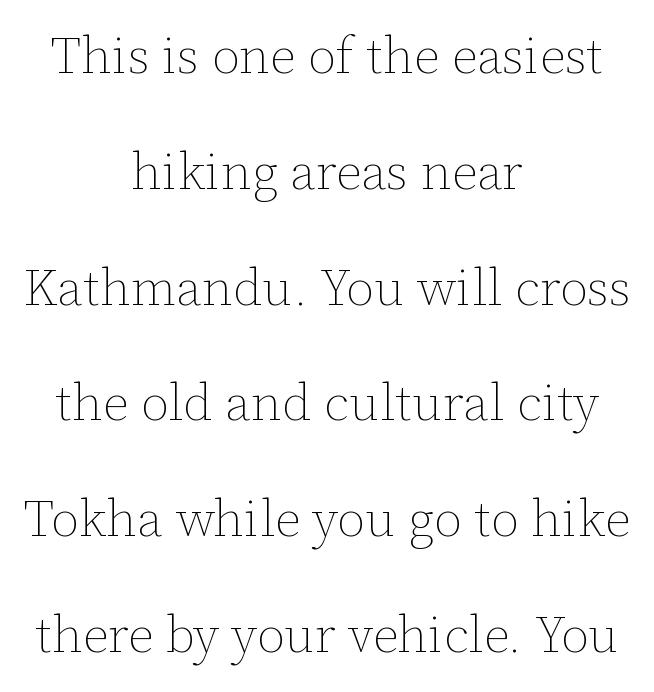
{"italic": "no", "bold": "no", "weight": "thin", "width": "normal", "stroke_contrast": "low", "x_height": "medium", "monospaced": "no", "underline": "no", "align": "center", "line_spacing": "loose", "line_spacing_ratio": 2.27, "letter_spacing": "normal", "letter_spacing_em": 0.0, "glyph_px": 51}
